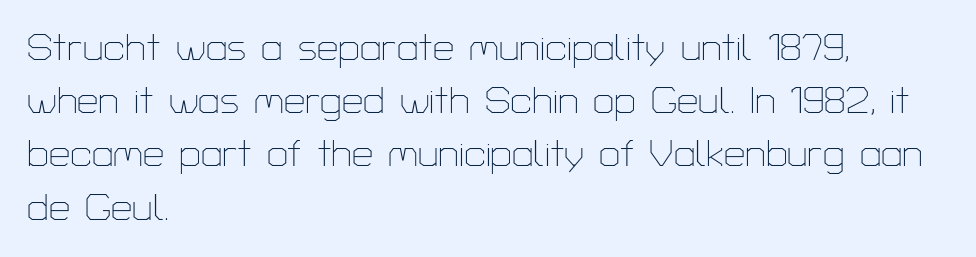
The rendering uses natural spacing where letterforms have individual widths. The face used here is a sans, in the tradition of grotesques and geometrics. Bare-footed words on every line. The paragraph has a hard left edge and a soft right edge. Each stroke keeps to a modest, everyday thickness or less.
